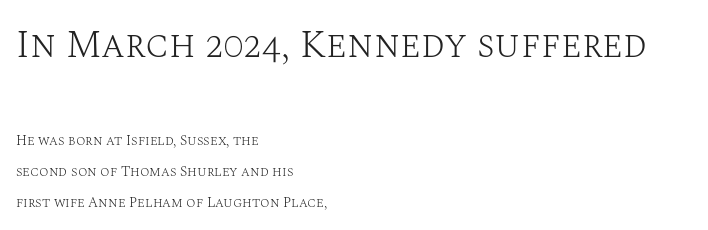
This is roman type, the default non-slanted kind. Which of the two is more prominent by size? The first, at the top. Each stroke keeps to a modest, everyday thickness or less. Has an underline been added? It has not.
